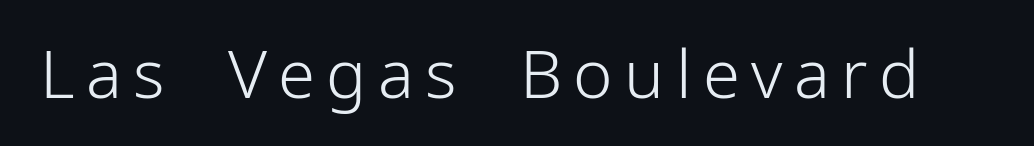
The image shows 67 px light sans-serif type, upright; set not underlined; low stroke contrast and a medium x-height.
